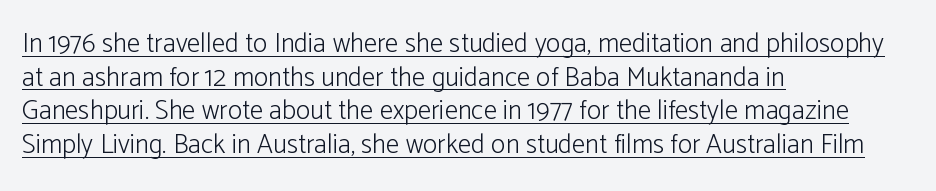
{"italic": "no", "bold": "no", "underline": "yes", "align": "left", "line_spacing": "normal", "line_spacing_ratio": 1.25, "letter_spacing": "normal", "letter_spacing_em": 0.0, "glyph_px": 27}
